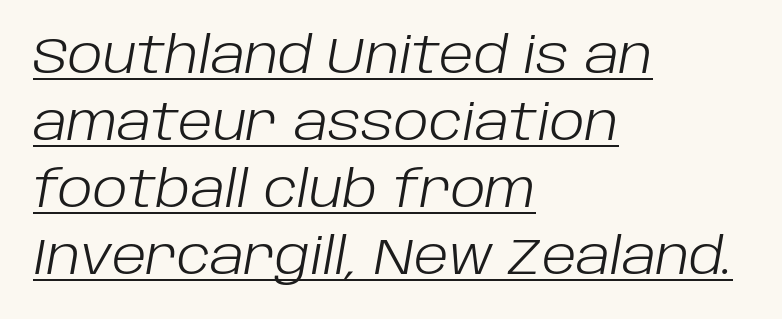
Think of a printed novel: that variable character pitch is what you see here. Baseline-to-baseline distance is the conventional proportion of letter height. Ink coverage per letter is moderate at most. In CSS terms this would be text-align: left.
